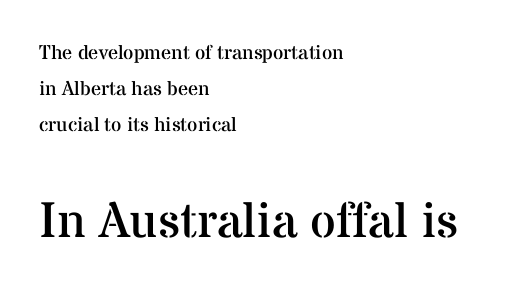
Q: Is the text bold? A: No.
Q: Is the text italic (slanted)? A: No, it is upright.
Q: Is the typeface a serif or a sans-serif typeface? A: Serif.
Q: Is the text underlined? A: No.
Q: How is the paragraph aligned? A: Left-aligned.
Q: Is the spacing between letters normal or unusually wide? A: Normal.
Q: Which block of text is set in a larger size, the first (top) or the second (bottom)? A: The second (bottom) one.
Q: Width (condensed, normal, or wide)? A: Normal.
Q: Stroke contrast? A: Medium.
Q: x-height? A: Medium.
Q: Monospaced? A: No.
